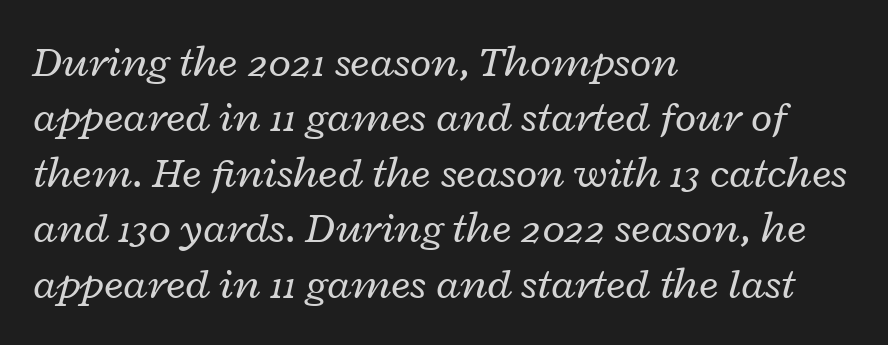
The image shows 44 px regular-weight, wide type, italic (leaning right); set left-aligned, normal line spacing (1.26x), normal letter spacing, not underlined; low stroke contrast and a medium x-height.
